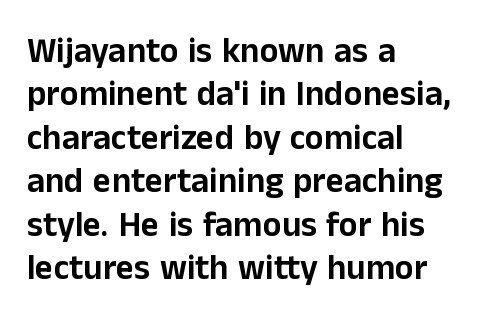
{"serif": "no", "italic": "no", "width": "normal", "stroke_contrast": "low", "x_height": "medium", "monospaced": "no", "underline": "no", "align": "left", "line_spacing_ratio": 1.24, "letter_spacing": "normal", "letter_spacing_em": 0.0, "glyph_px": 35}
